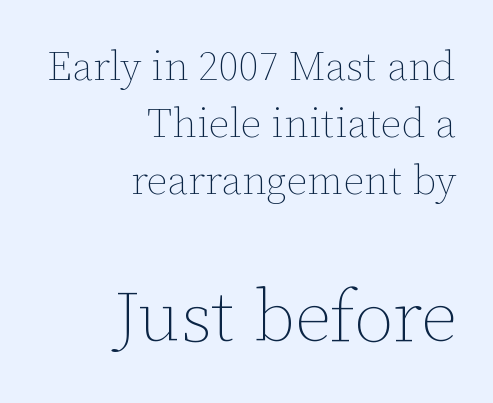
Q: Is the text bold? A: No.
Q: Is the text italic (slanted)? A: No, it is upright.
Q: Is the text underlined? A: No.
Q: How is the paragraph aligned? A: Right-aligned.
Q: Is the spacing between letters normal or unusually wide? A: Normal.
Q: Is the spacing between lines tight, normal or loose? A: Normal.
Q: Which block of text is set in a larger size, the first (top) or the second (bottom)? A: The second (bottom) one.
Q: Width (condensed, normal, or wide)? A: Normal.
Q: Stroke contrast? A: Low.
Q: x-height? A: Medium.
Q: Monospaced? A: No.
